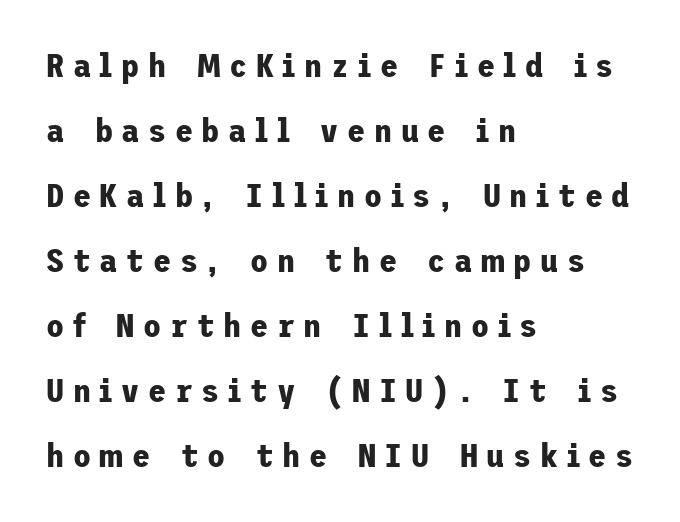
Q: Is the text bold? A: Yes.
Q: Is the text italic (slanted)? A: No, it is upright.
Q: Is the typeface a serif or a sans-serif typeface? A: Sans-serif.
Q: Is the text underlined? A: No.
Q: How is the paragraph aligned? A: Left-aligned.
Q: Is the spacing between letters normal or unusually wide? A: Unusually wide.
Q: Is the spacing between lines tight, normal or loose? A: Loose.
Q: Width (condensed, normal, or wide)? A: Normal.
Q: Stroke contrast? A: Low.
Q: x-height? A: Medium.
